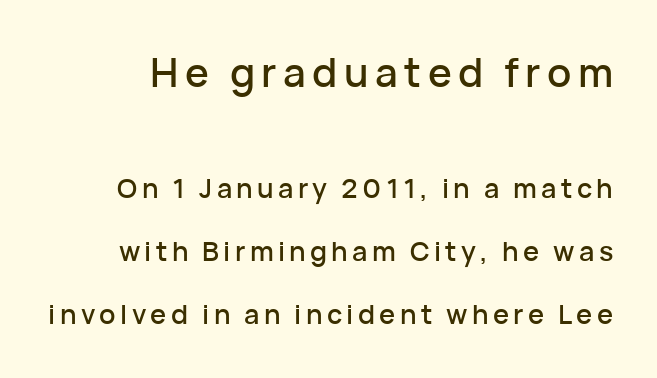
In terms of letterform style, serifs are entirely absent. Is this a fixed-width face? No — the glyphs have proportional, varying widths. Large over small — that's the arrangement of the two blocks here. Every character sits straight up, as roman type does.
